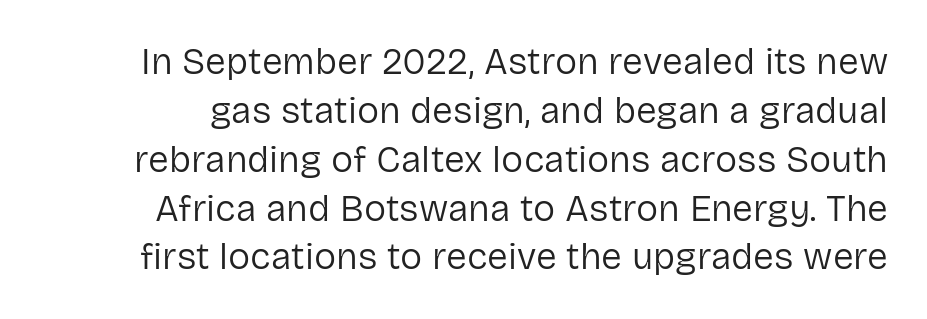
The image shows 37 px regular-weight sans-serif type, upright; set normal line spacing (1.32x), normal letter spacing, not underlined; low stroke contrast and a medium x-height.
